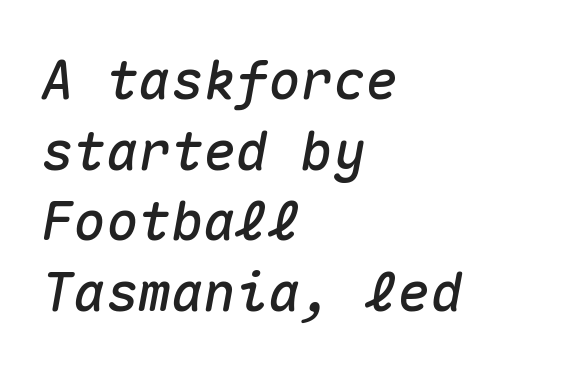
{"italic": "yes", "lean": "right", "slant_degrees": 10, "width": "normal", "stroke_contrast": "medium", "x_height": "medium", "monospaced": "yes", "underline": "no", "align": "left", "line_spacing": "normal", "line_spacing_ratio": 1.31, "letter_spacing": "normal", "letter_spacing_em": 0.0, "glyph_px": 54}
